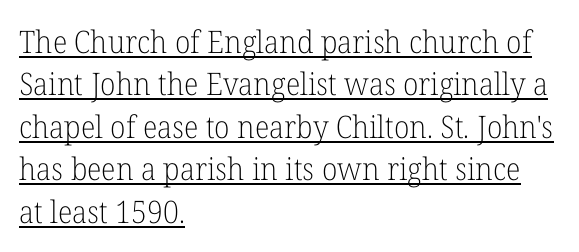
The image shows 31 px light serif type, upright; set left-aligned, normal line spacing (1.37x), normal letter spacing, underlined; low stroke contrast and a medium x-height.
